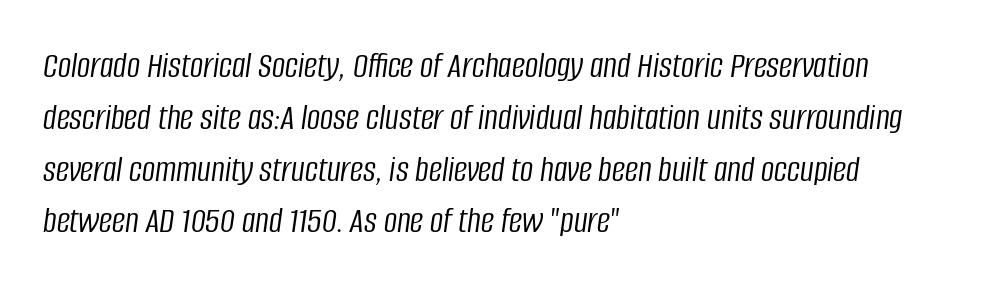
Q: Is the text bold? A: No.
Q: Is the text italic (slanted)? A: Yes, it leans right by about 8 degrees.
Q: Is the text underlined? A: No.
Q: How is the paragraph aligned? A: Left-aligned.
Q: Is the spacing between letters normal or unusually wide? A: Normal.
Q: Is the spacing between lines tight, normal or loose? A: Normal.
Q: Width (condensed, normal, or wide)? A: Condensed.
Q: Stroke contrast? A: Low.
Q: x-height? A: Large.
Q: Monospaced? A: No.
